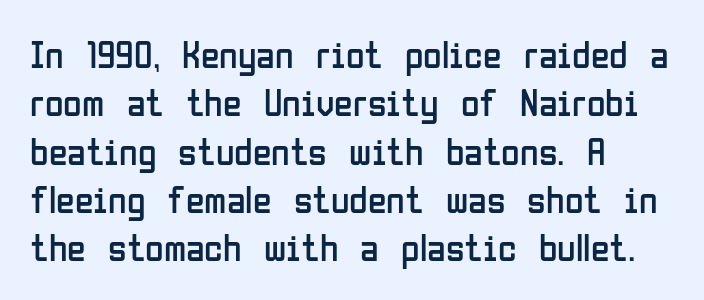
{"serif": "no", "italic": "no", "bold": "no", "weight": "regular", "width": "condensed", "stroke_contrast": "low", "x_height": "medium", "monospaced": "no", "underline": "no", "align": "left", "line_spacing": "normal", "line_spacing_ratio": 1.27, "letter_spacing": "normal", "letter_spacing_em": 0.0, "glyph_px": 38}
